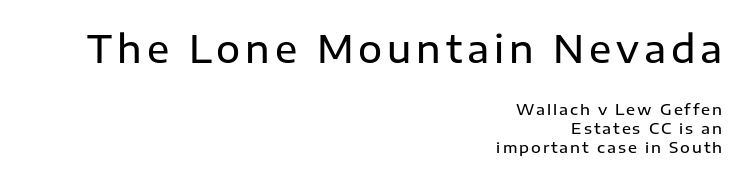
Q: Is the text bold? A: Semi-bold.
Q: Is the text italic (slanted)? A: No, it is upright.
Q: Is the typeface a serif or a sans-serif typeface? A: Sans-serif.
Q: Is the text underlined? A: No.
Q: How is the paragraph aligned? A: Right-aligned.
Q: Which block of text is set in a larger size, the first (top) or the second (bottom)? A: The first (top) one.
Q: Width (condensed, normal, or wide)? A: Normal.
Q: Stroke contrast? A: Low.
Q: x-height? A: Medium.
Q: Monospaced? A: No.
